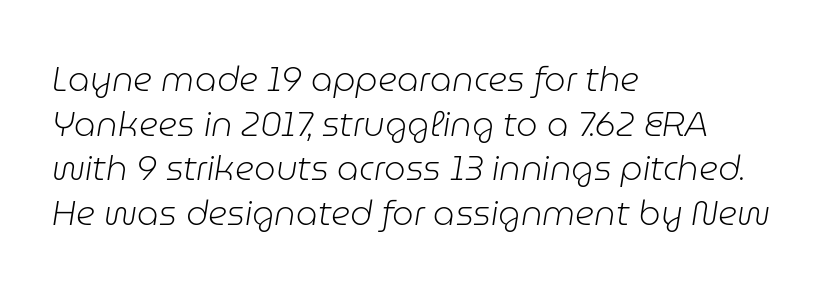
The image shows 34 px light type, italic (leaning right); set left-aligned, normal line spacing (1.31x), normal letter spacing, not underlined; low stroke contrast and a medium x-height.
